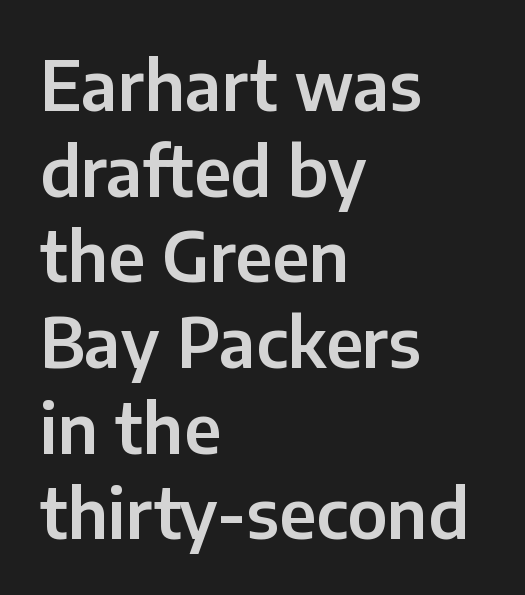
{"serif": "no", "italic": "no", "width": "normal", "stroke_contrast": "low", "x_height": "medium", "monospaced": "no", "underline": "no", "align": "left", "line_spacing": "normal", "line_spacing_ratio": 1.26, "letter_spacing": "normal", "letter_spacing_em": 0.0, "glyph_px": 68}
